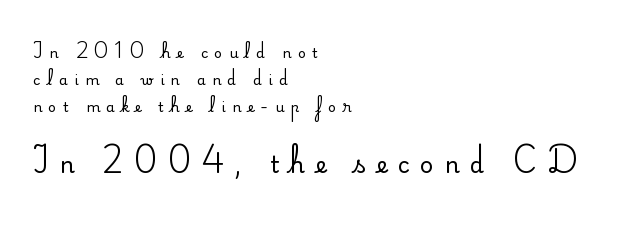
{"italic": "no", "underline": "no", "align": "left", "line_spacing": "loose", "line_spacing_ratio": 1.93, "letter_spacing": "wide", "letter_spacing_em": 0.46, "larger_block": "second", "size_ratio": 1.64, "glyph_px": 23}
